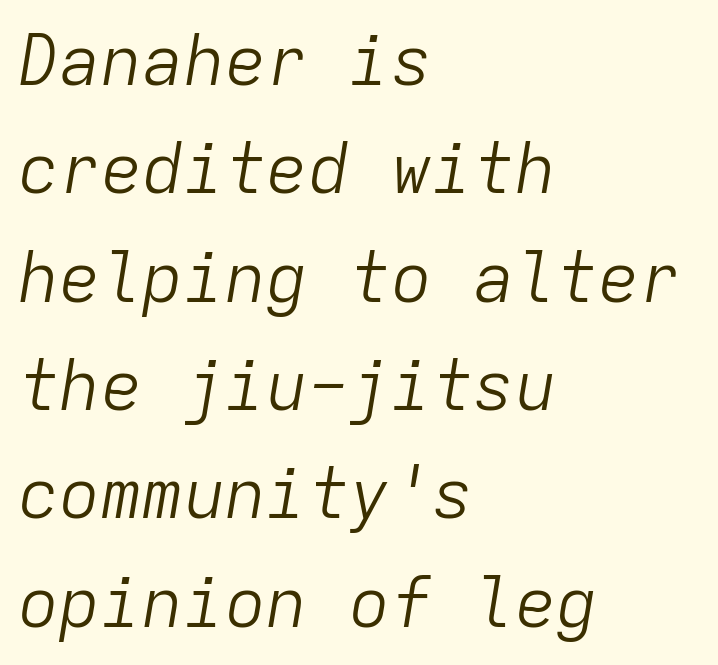
The image shows 69 px light type, italic (leaning right), monospaced; set left-aligned, normal line spacing (1.57x), normal letter spacing, not underlined; low stroke contrast and a medium x-height.
